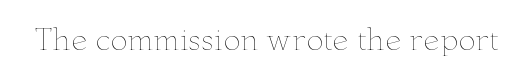
{"italic": "no", "bold": "no", "weight": "thin", "width": "wide", "stroke_contrast": "low", "x_height": "small", "monospaced": "no", "underline": "no", "letter_spacing": "normal", "letter_spacing_em": 0.0, "glyph_px": 29}
